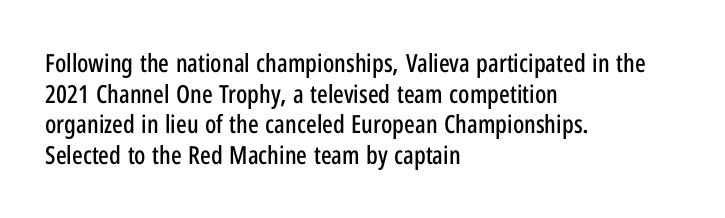
{"italic": "no", "underline": "no", "align": "left", "line_spacing_ratio": 1.23, "letter_spacing": "normal", "letter_spacing_em": 0.0, "glyph_px": 25}
